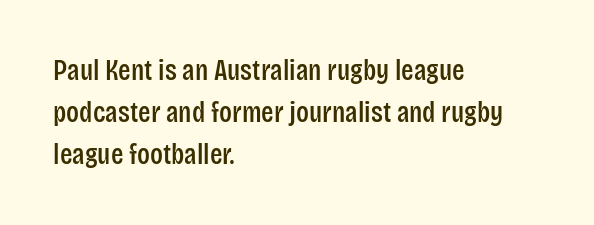
{"serif": "no", "italic": "no", "width": "condensed", "stroke_contrast": "low", "x_height": "large", "monospaced": "no", "underline": "no", "align": "left", "line_spacing": "normal", "line_spacing_ratio": 1.44, "letter_spacing": "normal", "letter_spacing_em": 0.0, "glyph_px": 29}
